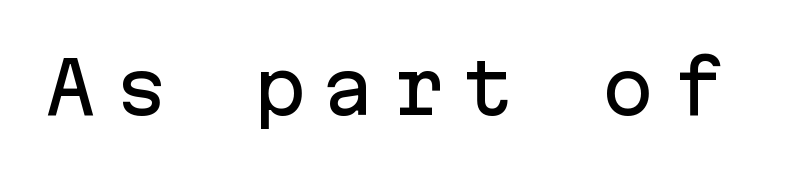
{"serif": "no", "italic": "no", "width": "normal", "stroke_contrast": "low", "x_height": "medium", "monospaced": "yes", "underline": "no", "letter_spacing": "wide", "letter_spacing_em": 0.23, "glyph_px": 71}
